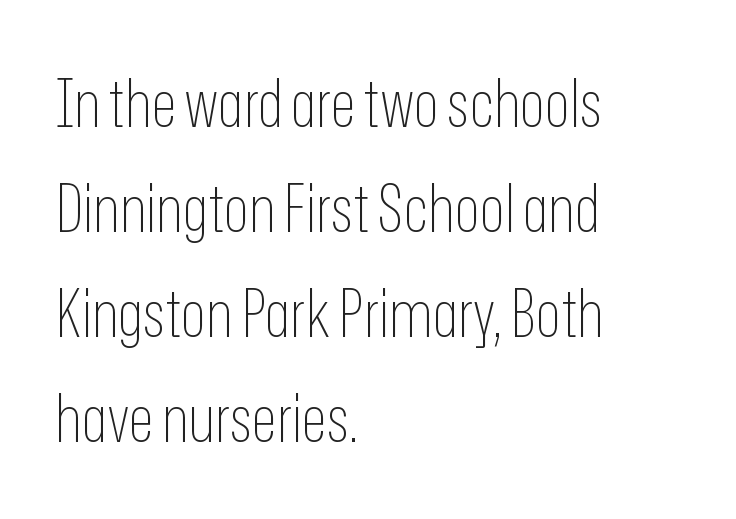
The image shows 66 px thin, condensed sans-serif type, upright; set left-aligned, normal line spacing (1.59x), normal letter spacing, not underlined; low stroke contrast and a medium x-height.
